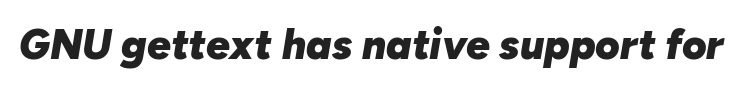
The image shows 42 px heavy type, italic (leaning right); set normal letter spacing, not underlined; low stroke contrast and a medium x-height.
